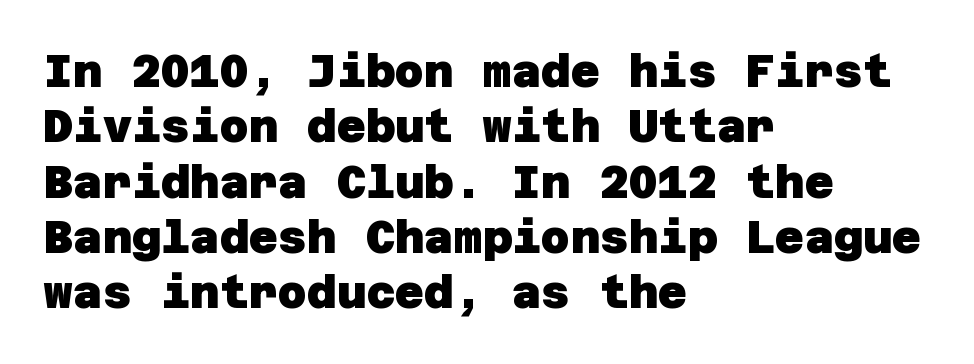
The letters carry no serifs — their stems end cleanly without finishing strokes. Glance below the letters and you will spot only blank space. Summary of weight: heavy, a full bold. In terms of letterspacing, this is plain default setting.
